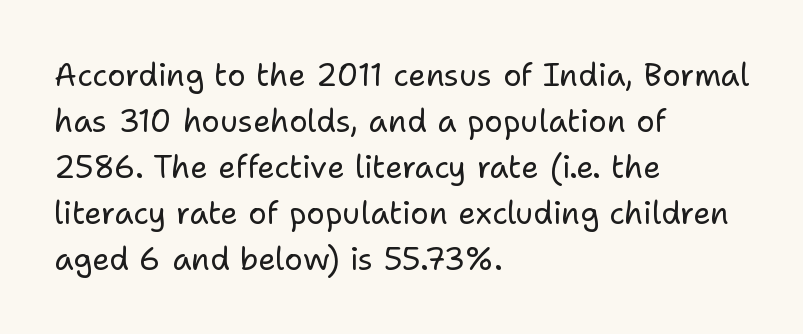
{"serif": "no", "italic": "no", "bold": "no", "weight": "regular", "width": "normal", "stroke_contrast": "low", "x_height": "medium", "monospaced": "no", "underline": "no", "align": "left", "line_spacing": "normal", "line_spacing_ratio": 1.48, "letter_spacing": "normal", "letter_spacing_em": 0.0, "glyph_px": 31}
